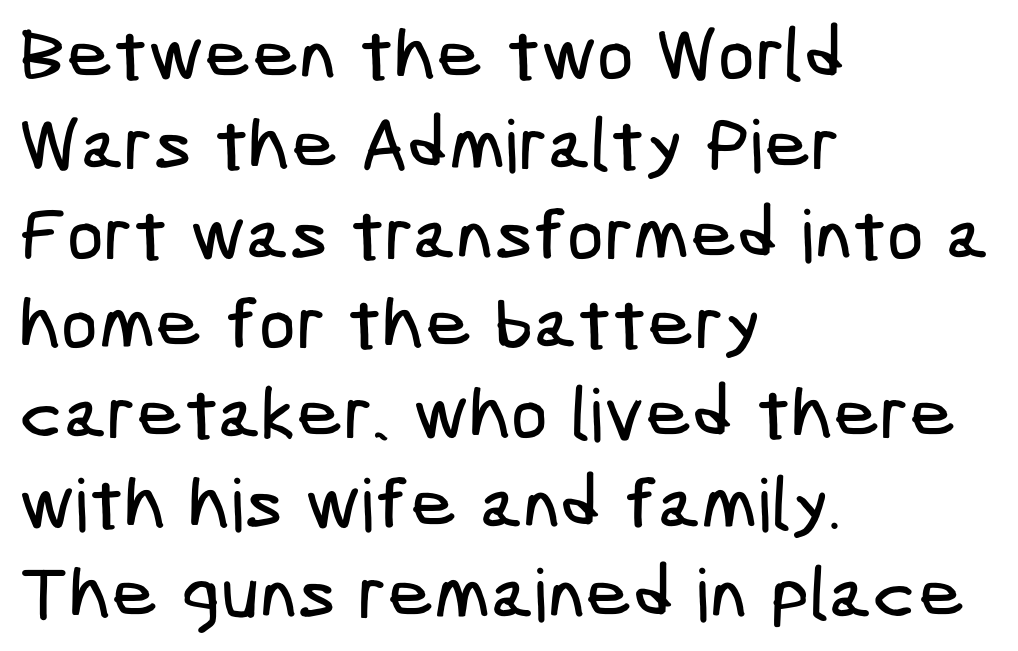
Check the space under the baseline: it is left empty. No feet cap the strokes, marking this as sans-serif type. The letterforms sit shoulder to shoulder at normal distance. Is the block centered? No — it sits flush against the left margin.
